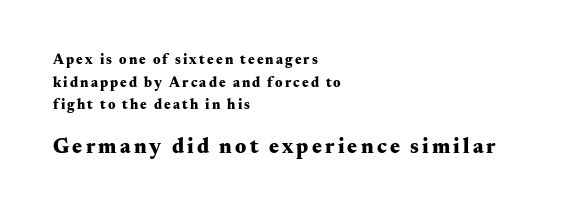
If you drew a ruler down the left edge, every line would touch it. Heavy, bold letterforms. A bare baseline throughout the passage. In terms of posture, this sample is upright. This layout puts the modest block above and the oversized block below. Rows of type keep a routine distance in the vertical direction.
